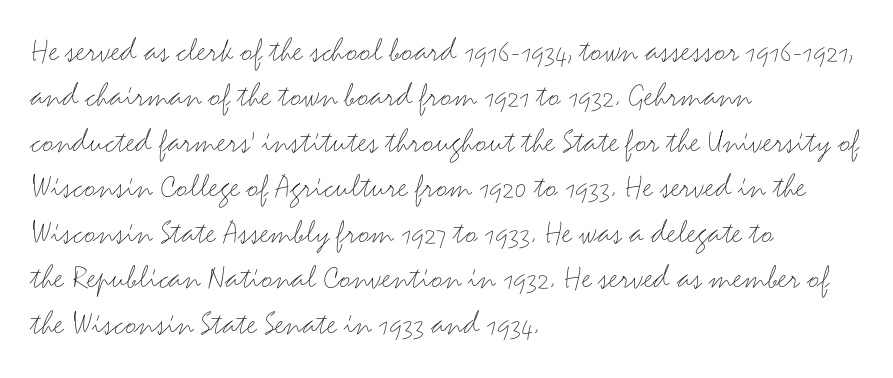
The image shows 35 px light, wide sans-serif type; set left-aligned, normal line spacing (1.3x), normal letter spacing, not underlined; medium stroke contrast and a small x-height.
